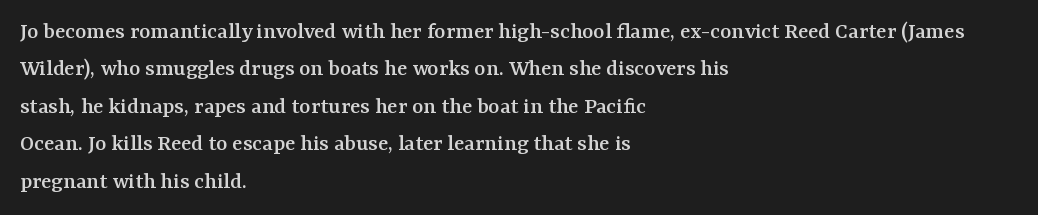
Q: Is the text italic (slanted)? A: No, it is upright.
Q: Is the text underlined? A: No.
Q: How is the paragraph aligned? A: Left-aligned.
Q: Is the spacing between letters normal or unusually wide? A: Normal.
Q: Is the spacing between lines tight, normal or loose? A: Normal.
